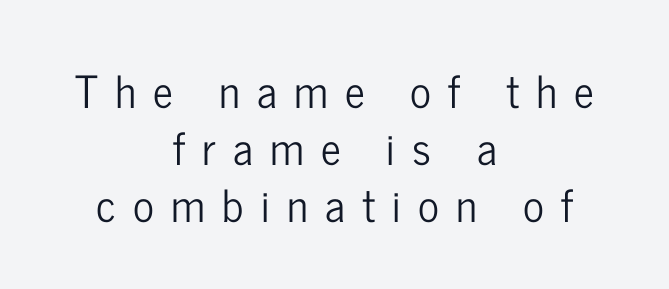
Is the block centered? Yes — each line is placed symmetrically about the middle. Reading down the column, the eye jumps a familiar distance to each next line. In terms of letterform style, serifs are entirely absent. Think of a printed novel: that variable character pitch is what you see here. No word sits above an underline. Students, note that the glyphs here are deliberately spaced far apart.
